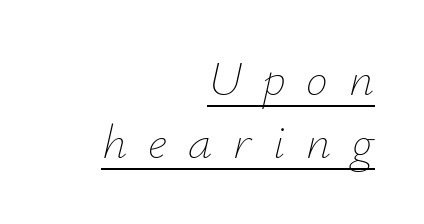
Q: Is the text bold? A: No.
Q: Is the text italic (slanted)? A: Yes, it leans right by about 12 degrees.
Q: Is the text underlined? A: Yes.
Q: How is the paragraph aligned? A: Right-aligned.
Q: Is the spacing between letters normal or unusually wide? A: Unusually wide.
Q: Is the spacing between lines tight, normal or loose? A: Normal.
Q: Width (condensed, normal, or wide)? A: Normal.
Q: Stroke contrast? A: Low.
Q: x-height? A: Small.
Q: Monospaced? A: No.
